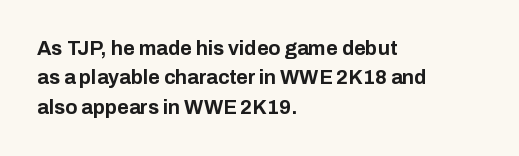
{"italic": "no", "bold": "yes", "underline": "no", "align": "left", "line_spacing": "normal", "line_spacing_ratio": 1.47, "letter_spacing": "normal", "letter_spacing_em": 0.0, "glyph_px": 20}
